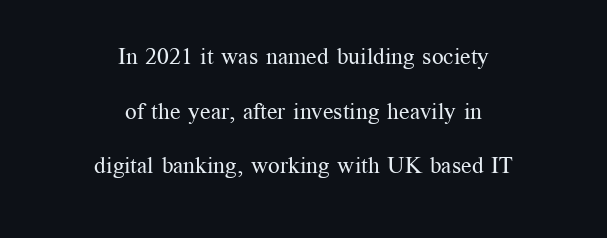
The image shows 23 px text type, upright; set centered, loose line spacing (2.37x), normal letter spacing, not underlined.
